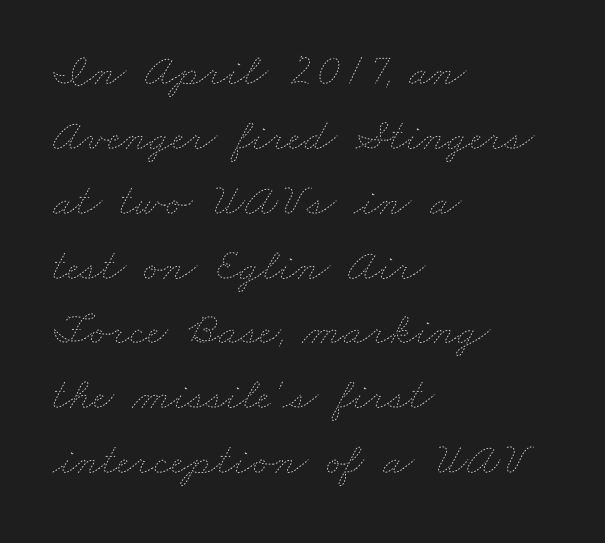
The image shows 46 px thin, wide type; set left-aligned, normal line spacing (1.41x), normal letter spacing, not underlined; low stroke contrast and a small x-height.
